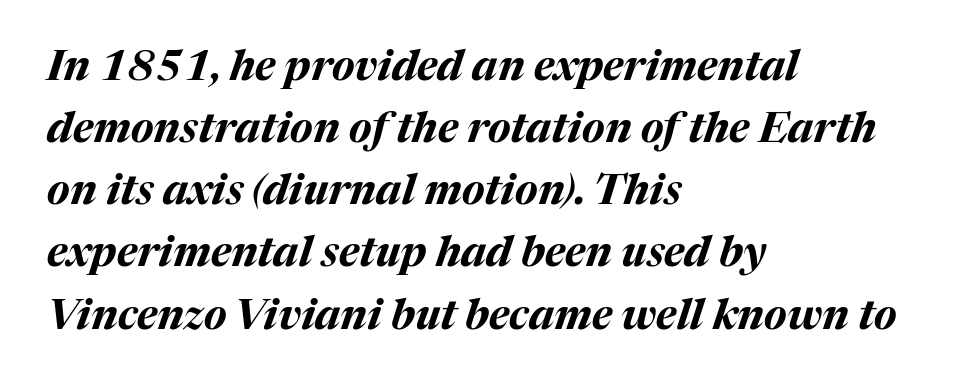
Nothing unusual about the tracking: characters are spaced as the font intends. No word sits above an underline. Here the designer chose a conventional face with non-uniform glyph widths. If you drew a ruler down the left edge, every line would touch it.
